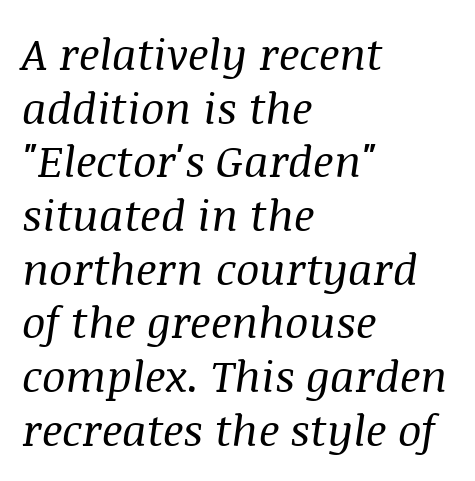
The image shows 44 px regular-weight serif type, italic (leaning right); set left-aligned, line spacing 1.22x, normal letter spacing, not underlined; medium stroke contrast and a large x-height.
